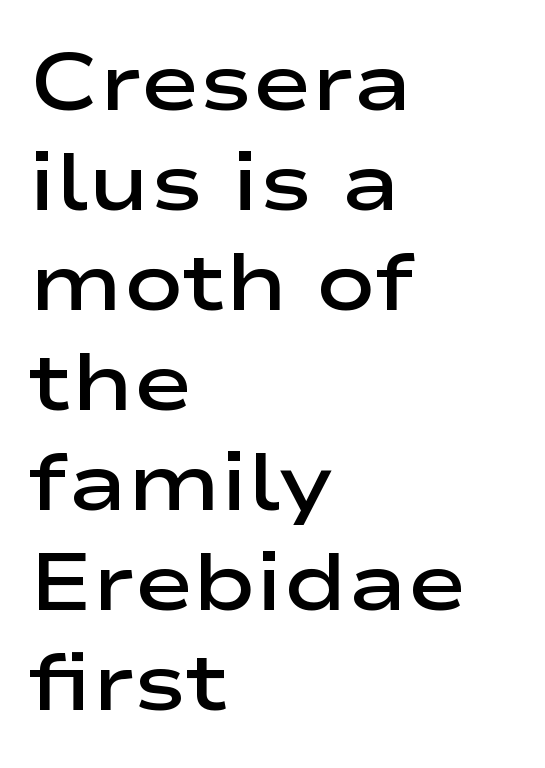
Nobody touched the tracking dial on this one. In terms of posture, this sample is upright. The text was rendered using a sans face with plain stroke endings. The rendering uses a semibold face; strokes are thickened but not to full bold.
